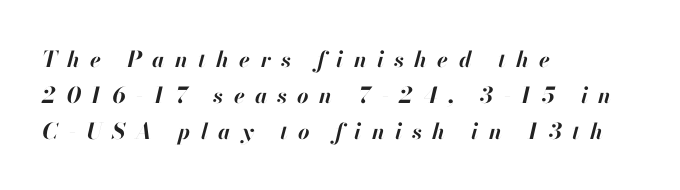
Q: Is the text bold? A: Yes.
Q: Is the text italic (slanted)? A: Yes, it leans right by about 13 degrees.
Q: Is the text underlined? A: No.
Q: How is the paragraph aligned? A: Left-aligned.
Q: Is the spacing between letters normal or unusually wide? A: Unusually wide.
Q: Is the spacing between lines tight, normal or loose? A: Normal.
